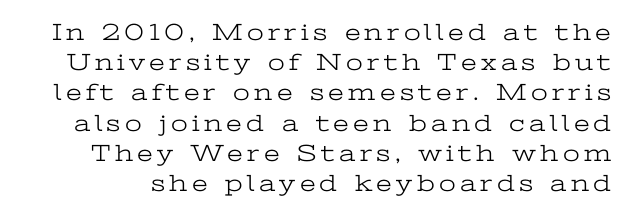
The image shows 24 px text type, upright; set normal line spacing (1.26x), not underlined.
